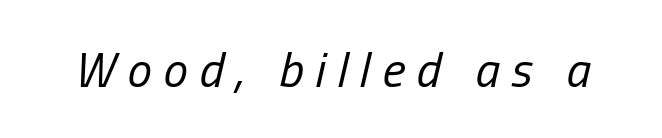
Q: Is the text bold? A: No.
Q: Is the text italic (slanted)? A: Yes, it leans right by about 13 degrees.
Q: Is the text underlined? A: No.
Q: Is the spacing between letters normal or unusually wide? A: Unusually wide.
Q: Width (condensed, normal, or wide)? A: Condensed.
Q: Stroke contrast? A: Low.
Q: x-height? A: Medium.
Q: Monospaced? A: No.
